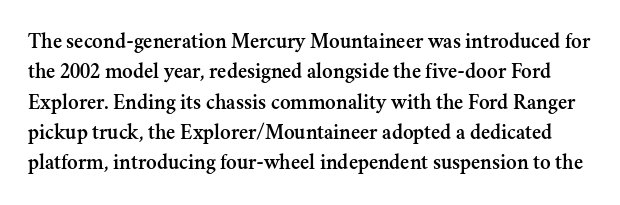
Every character sits straight up, as roman type does. Each word holds together tightly as a unit, with standard inter-letter gaps. Lines of text with bare space underneath. Reading down the column, the eye jumps a familiar distance to each next line.
